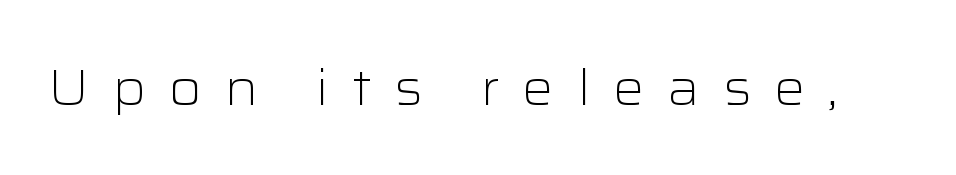
{"serif": "no", "italic": "no", "bold": "no", "weight": "light", "width": "wide", "stroke_contrast": "low", "x_height": "medium", "monospaced": "no", "underline": "no", "letter_spacing": "wide", "letter_spacing_em": 0.45, "glyph_px": 50}
